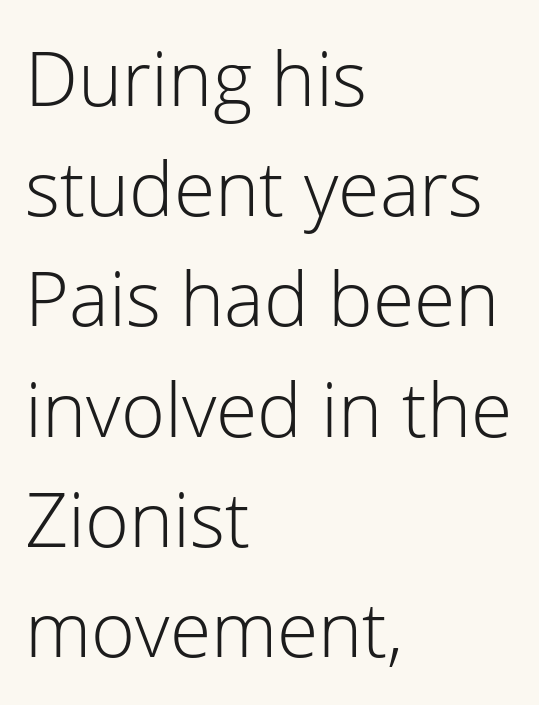
{"serif": "no", "italic": "no", "bold": "no", "weight": "light", "width": "normal", "stroke_contrast": "low", "x_height": "medium", "monospaced": "no", "underline": "no", "align": "left", "line_spacing": "normal", "line_spacing_ratio": 1.47, "letter_spacing": "normal", "letter_spacing_em": 0.0, "glyph_px": 75}
